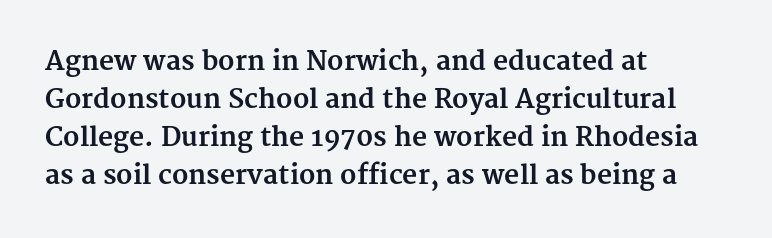
{"italic": "no", "bold": "yes", "underline": "no", "align": "left", "line_spacing": "normal", "line_spacing_ratio": 1.46, "letter_spacing": "normal", "letter_spacing_em": 0.0, "glyph_px": 26}
